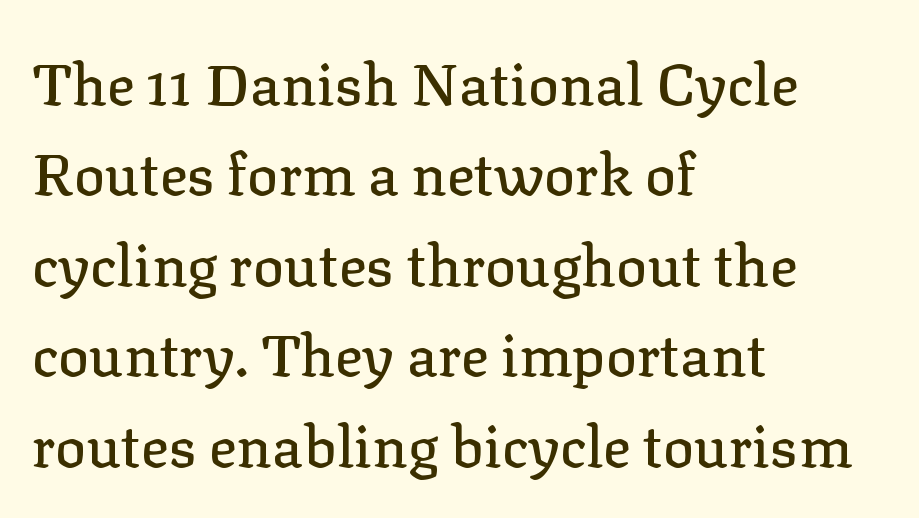
Q: Is the text italic (slanted)? A: No, it is upright.
Q: Is the typeface a serif or a sans-serif typeface? A: Serif.
Q: Is the text underlined? A: No.
Q: How is the paragraph aligned? A: Left-aligned.
Q: Is the spacing between letters normal or unusually wide? A: Normal.
Q: Is the spacing between lines tight, normal or loose? A: Normal.
Q: Width (condensed, normal, or wide)? A: Normal.
Q: Stroke contrast? A: Low.
Q: x-height? A: Medium.
Q: Monospaced? A: No.
